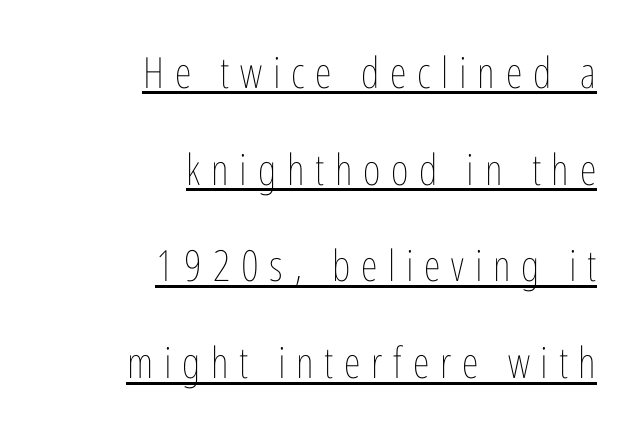
Regarding leading, the lines here are spaced well apart. Glyph-to-glyph distance is far greater than everyday printed text. Notice how a bar underscores the lettering throughout. Posture: vertical. Compared with a typical body face, this is equally light or lighter still. Typeset ragged left — the right edge is the straight one.
